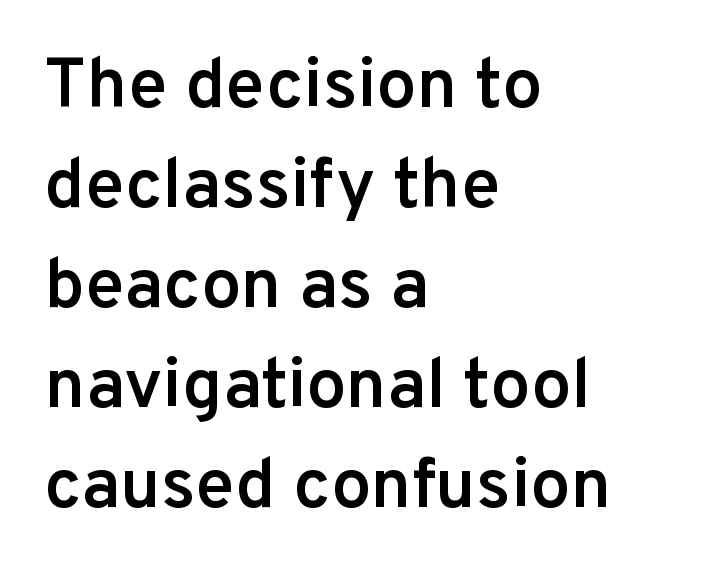
{"serif": "no", "italic": "no", "bold": "semi", "weight": "semibold", "width": "normal", "stroke_contrast": "low", "x_height": "medium", "monospaced": "no", "underline": "no", "align": "left", "line_spacing": "normal", "line_spacing_ratio": 1.41, "letter_spacing": "normal", "letter_spacing_em": 0.0, "glyph_px": 71}
